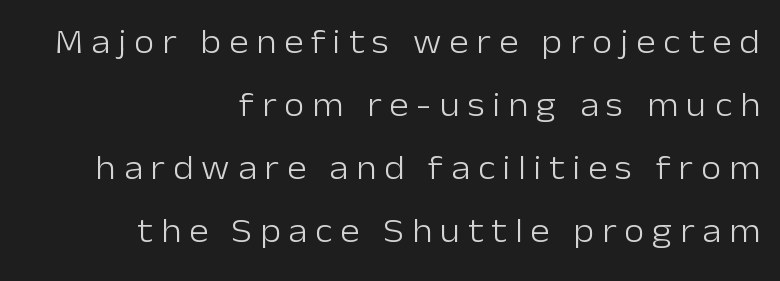
The image shows 33 px light sans-serif type, upright; set right-aligned, loose line spacing (1.91x), unusually wide letter spacing (+0.24 em), not underlined; low stroke contrast and a medium x-height.
